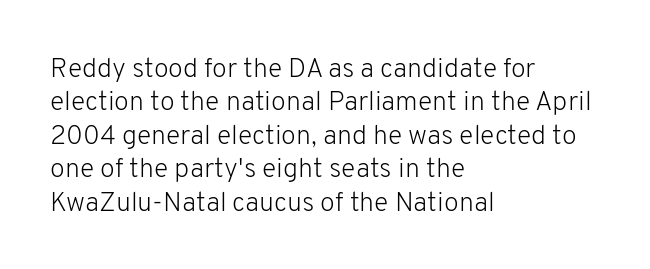
The image shows 27 px text type, upright; set left-aligned, line spacing 1.24x, normal letter spacing, not underlined.
